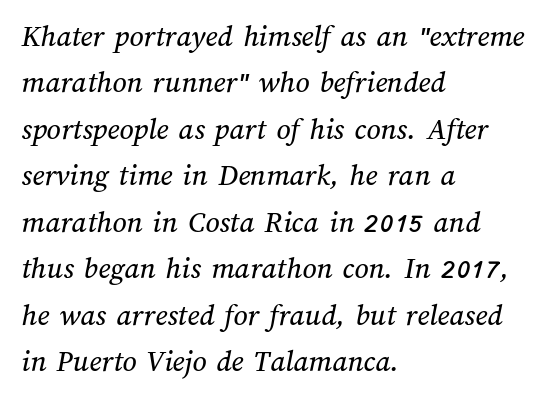
Q: Is the text underlined? A: No.
Q: How is the paragraph aligned? A: Left-aligned.
Q: Is the spacing between letters normal or unusually wide? A: Normal.
Q: Is the spacing between lines tight, normal or loose? A: Normal.
Q: Width (condensed, normal, or wide)? A: Normal.
Q: Stroke contrast? A: Medium.
Q: x-height? A: Medium.
Q: Monospaced? A: No.
